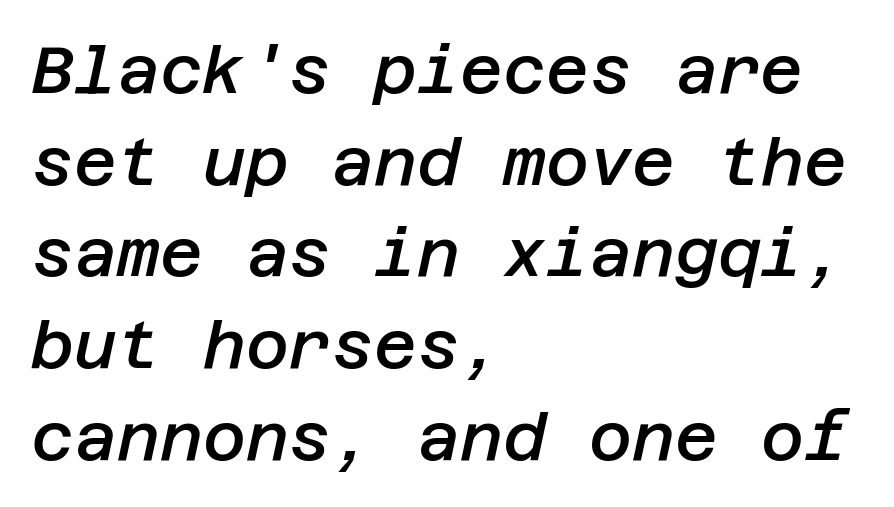
Q: Is the text bold? A: Semi-bold.
Q: Is the text italic (slanted)? A: Yes, it leans right by about 12 degrees.
Q: Is the text underlined? A: No.
Q: How is the paragraph aligned? A: Left-aligned.
Q: Is the spacing between letters normal or unusually wide? A: Normal.
Q: Is the spacing between lines tight, normal or loose? A: Normal.
Q: Width (condensed, normal, or wide)? A: Normal.
Q: Stroke contrast? A: Low.
Q: x-height? A: Large.
